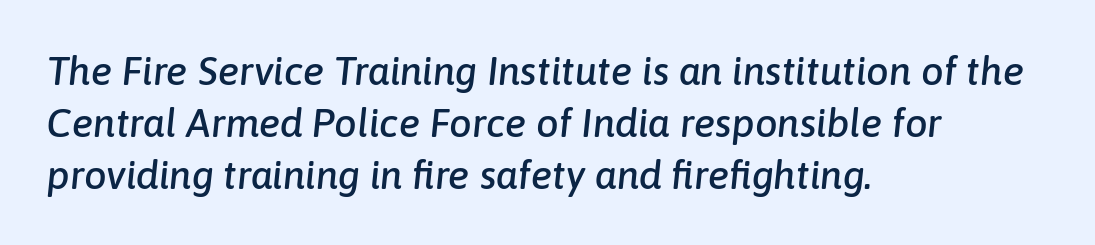
Q: Is the text italic (slanted)? A: Yes, it leans right by about 6 degrees.
Q: Is the text underlined? A: No.
Q: How is the paragraph aligned? A: Left-aligned.
Q: Is the spacing between letters normal or unusually wide? A: Normal.
Q: Is the spacing between lines tight, normal or loose? A: Normal.
Q: Width (condensed, normal, or wide)? A: Normal.
Q: Stroke contrast? A: Low.
Q: x-height? A: Medium.
Q: Monospaced? A: No.
